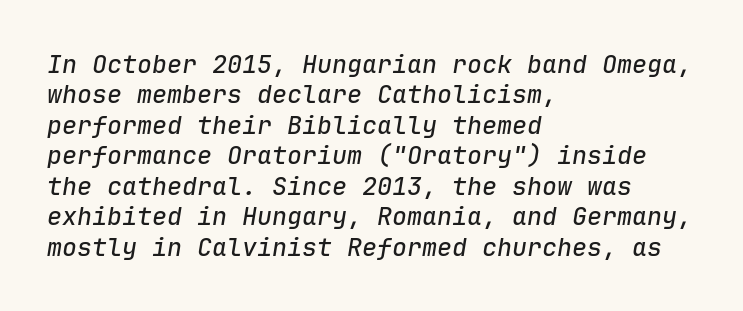
Looking at the ascenders, they clearly lean. The typesetter chose a ragged-right arrangement here. The type is set solid horizontally, with unmodified tracking. Has an underline been added? It has not.
